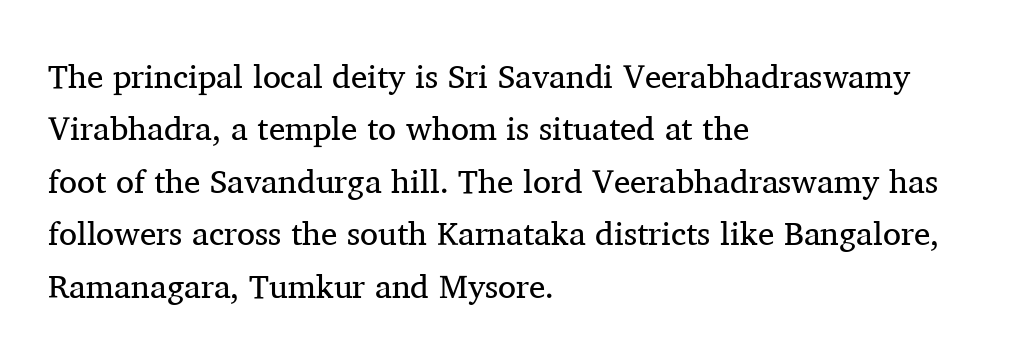
The image shows 33 px regular-weight serif type, upright; set left-aligned, normal line spacing (1.59x), normal letter spacing, not underlined; medium stroke contrast and a medium x-height.
